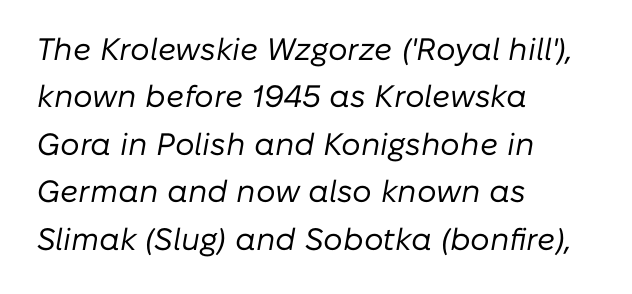
This sample uses an oblique cut, with every glyph tilted off the vertical. Compared with typical body copy, the letter spacing here is the same. Quick note: interline space is typical. This rendering uses left alignment, leaving the right contour irregular. Plain, unruled lines of type.
